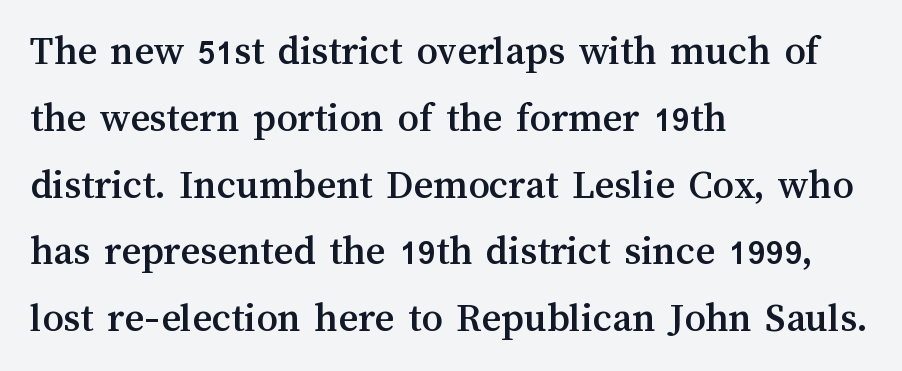
The image shows 42 px text type, upright; set left-aligned, normal line spacing (1.59x), normal letter spacing, not underlined; medium stroke contrast and a medium x-height.
